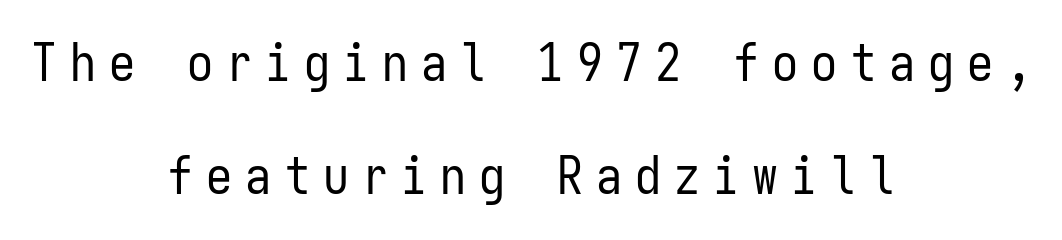
The image shows 52 px regular-weight, condensed sans-serif type, upright, monospaced; set centered, loose line spacing (2.18x), unusually wide letter spacing (+0.25 em), not underlined; low stroke contrast and a medium x-height.
